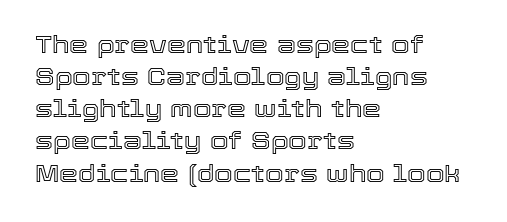
The image shows 24 px text type, upright; set left-aligned, normal line spacing (1.34x), normal letter spacing, not underlined.
